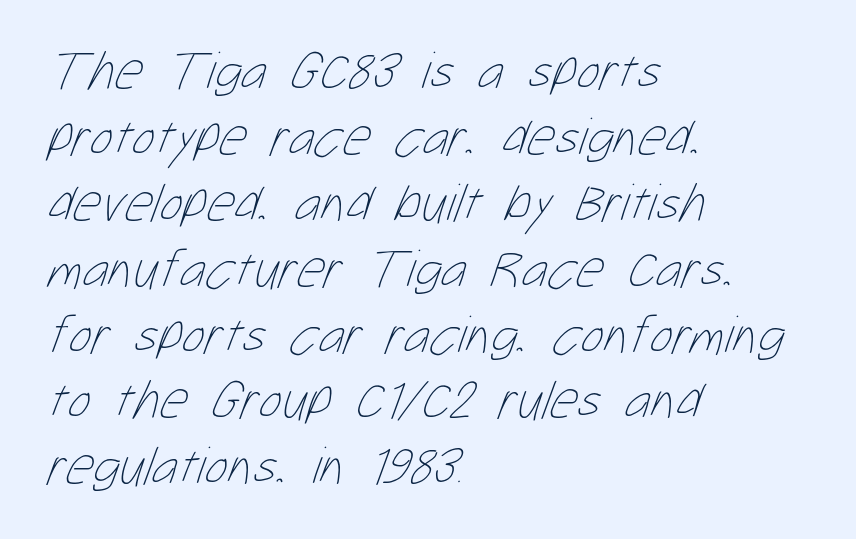
{"bold": "no", "weight": "thin", "width": "condensed", "stroke_contrast": "low", "x_height": "medium", "monospaced": "no", "underline": "no", "align": "left", "line_spacing_ratio": 1.22, "letter_spacing": "normal", "letter_spacing_em": 0.0, "glyph_px": 54}
